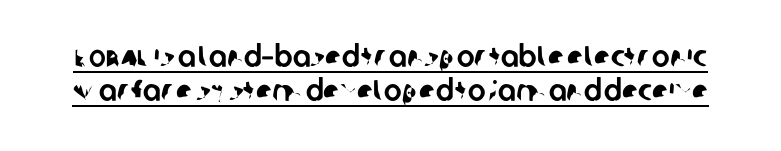
The image shows 30 px sans-serif type; set tight line spacing (1.12x), normal letter spacing, underlined; low stroke contrast and a large x-height.
